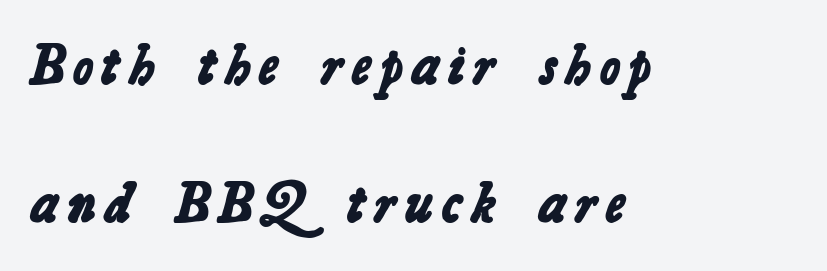
The image shows 56 px bold sans-serif type; set left-aligned, loose line spacing (2.47x), not underlined; low stroke contrast and a medium x-height.
